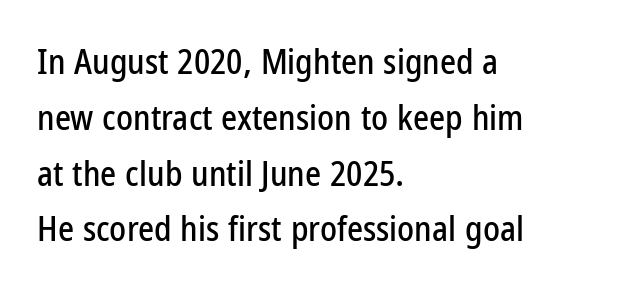
Q: Is the text italic (slanted)? A: No, it is upright.
Q: Is the typeface a serif or a sans-serif typeface? A: Sans-serif.
Q: Is the text underlined? A: No.
Q: How is the paragraph aligned? A: Left-aligned.
Q: Is the spacing between letters normal or unusually wide? A: Normal.
Q: Is the spacing between lines tight, normal or loose? A: Normal.
Q: Width (condensed, normal, or wide)? A: Condensed.
Q: Stroke contrast? A: Low.
Q: x-height? A: Medium.
Q: Monospaced? A: No.
